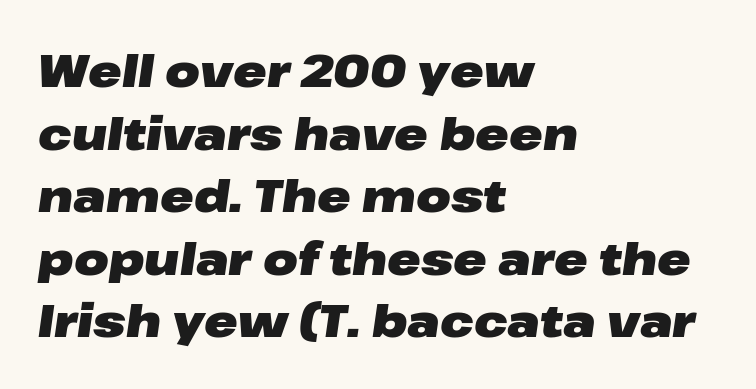
Q: Is the text bold? A: Yes.
Q: Is the text italic (slanted)? A: Yes, it leans right by about 8 degrees.
Q: Is the text underlined? A: No.
Q: How is the paragraph aligned? A: Left-aligned.
Q: Is the spacing between letters normal or unusually wide? A: Normal.
Q: Is the spacing between lines tight, normal or loose? A: Normal.
Q: Width (condensed, normal, or wide)? A: Wide.
Q: Stroke contrast? A: Low.
Q: x-height? A: Medium.
Q: Monospaced? A: No.
